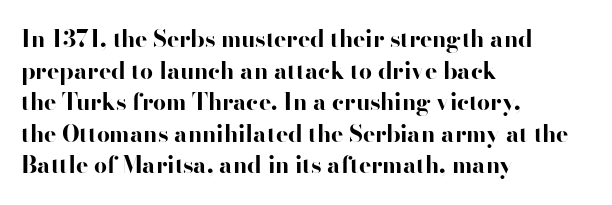
Q: Is the text bold? A: Yes.
Q: Is the text italic (slanted)? A: No, it is upright.
Q: Is the text underlined? A: No.
Q: How is the paragraph aligned? A: Left-aligned.
Q: Is the spacing between letters normal or unusually wide? A: Normal.
Q: Is the spacing between lines tight, normal or loose? A: Normal.
